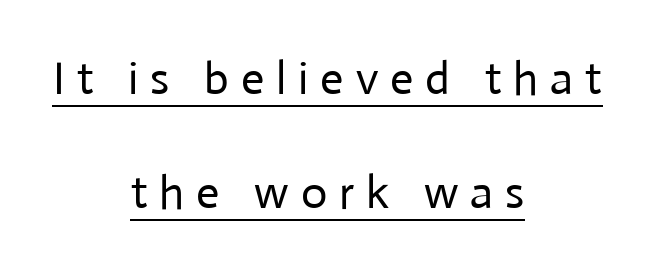
Q: Is the text bold? A: No.
Q: Is the text italic (slanted)? A: No, it is upright.
Q: Is the typeface a serif or a sans-serif typeface? A: Sans-serif.
Q: Is the text underlined? A: Yes.
Q: How is the paragraph aligned? A: Centered.
Q: Is the spacing between letters normal or unusually wide? A: Unusually wide.
Q: Is the spacing between lines tight, normal or loose? A: Loose.
Q: Width (condensed, normal, or wide)? A: Normal.
Q: Stroke contrast? A: Low.
Q: x-height? A: Medium.
Q: Monospaced? A: No.
